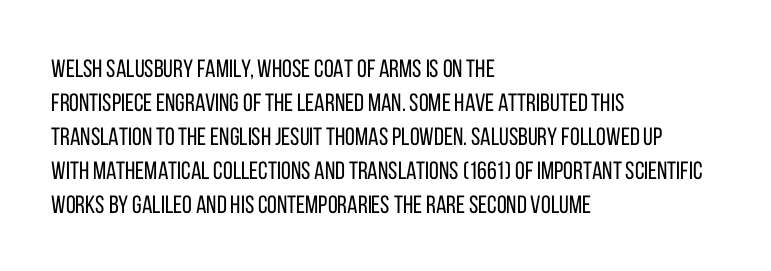
{"italic": "no", "bold": "no", "underline": "no", "align": "left", "line_spacing": "normal", "line_spacing_ratio": 1.36, "letter_spacing": "normal", "letter_spacing_em": 0.0, "glyph_px": 25}
